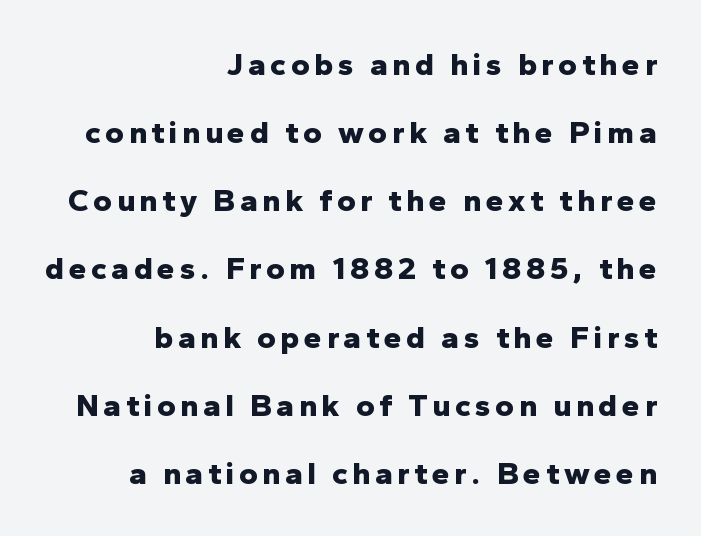
Q: Is the text bold? A: Yes.
Q: Is the text italic (slanted)? A: No, it is upright.
Q: Is the typeface a serif or a sans-serif typeface? A: Sans-serif.
Q: Is the text underlined? A: No.
Q: How is the paragraph aligned? A: Right-aligned.
Q: Is the spacing between lines tight, normal or loose? A: Loose.
Q: Width (condensed, normal, or wide)? A: Normal.
Q: Stroke contrast? A: Low.
Q: x-height? A: Medium.
Q: Monospaced? A: No.
